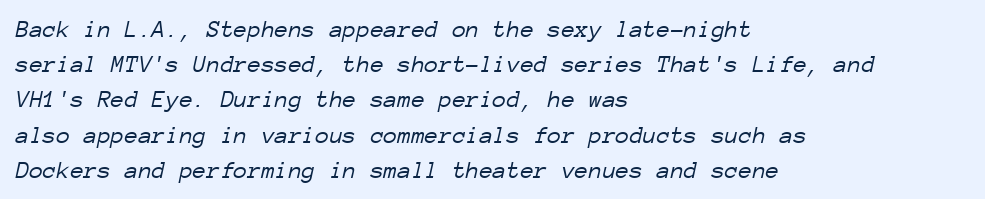
{"italic": "yes", "lean": "right", "slant_degrees": 12, "bold": "no", "underline": "no", "align": "left", "line_spacing": "normal", "line_spacing_ratio": 1.41, "letter_spacing": "normal", "letter_spacing_em": 0.0, "glyph_px": 25}
